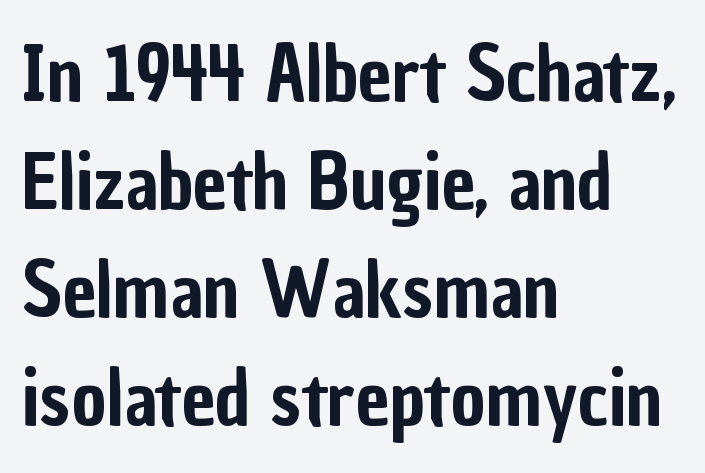
The font's upright variant was chosen for this text. Nobody drew a line under any word here. One glance says typical: line gaps are just what's usual. Short note: letters normally spaced.
